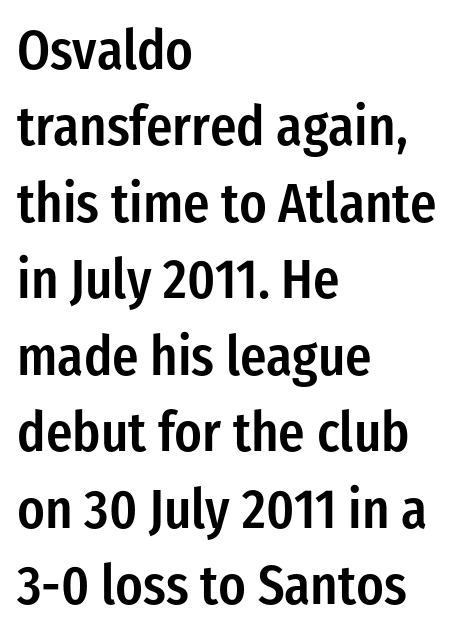
Q: Is the text bold? A: Semi-bold.
Q: Is the text italic (slanted)? A: No, it is upright.
Q: Is the typeface a serif or a sans-serif typeface? A: Sans-serif.
Q: Is the text underlined? A: No.
Q: How is the paragraph aligned? A: Left-aligned.
Q: Is the spacing between letters normal or unusually wide? A: Normal.
Q: Is the spacing between lines tight, normal or loose? A: Normal.
Q: Width (condensed, normal, or wide)? A: Condensed.
Q: Stroke contrast? A: Low.
Q: x-height? A: Medium.
Q: Monospaced? A: No.
